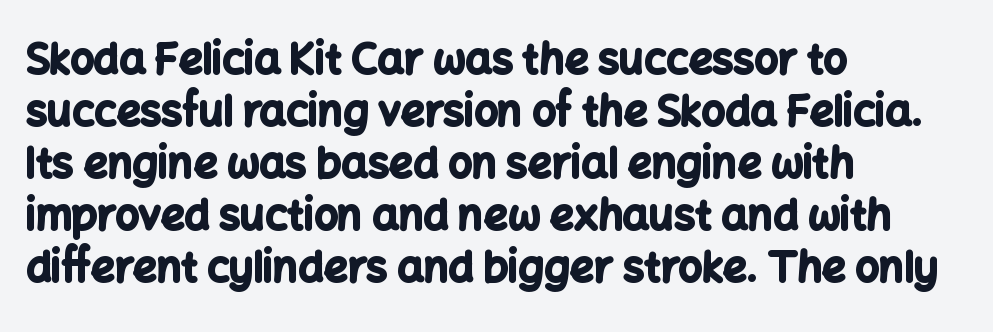
Q: Is the text bold? A: Yes.
Q: Is the text italic (slanted)? A: No, it is upright.
Q: Is the typeface a serif or a sans-serif typeface? A: Sans-serif.
Q: Is the text underlined? A: No.
Q: How is the paragraph aligned? A: Left-aligned.
Q: Is the spacing between letters normal or unusually wide? A: Normal.
Q: Width (condensed, normal, or wide)? A: Normal.
Q: Stroke contrast? A: Low.
Q: x-height? A: Medium.
Q: Monospaced? A: No.
